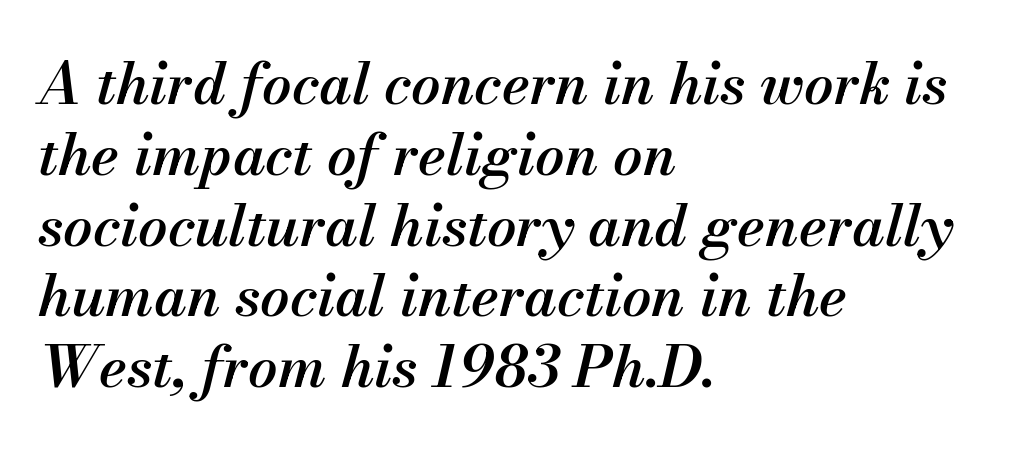
Q: Is the text bold? A: Semi-bold.
Q: Is the text italic (slanted)? A: Yes, it leans right by about 13 degrees.
Q: Is the text underlined? A: No.
Q: How is the paragraph aligned? A: Left-aligned.
Q: Is the spacing between letters normal or unusually wide? A: Normal.
Q: Width (condensed, normal, or wide)? A: Normal.
Q: Stroke contrast? A: Medium.
Q: x-height? A: Small.
Q: Monospaced? A: No.
